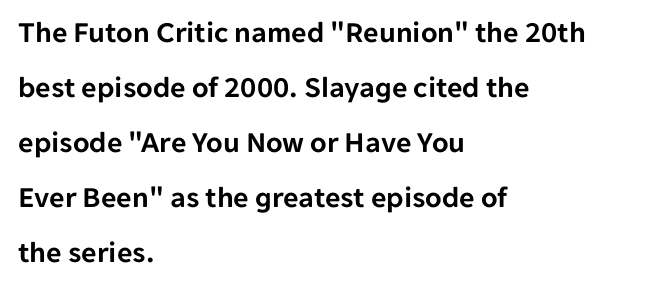
{"serif": "no", "italic": "no", "width": "normal", "stroke_contrast": "low", "x_height": "medium", "monospaced": "no", "underline": "no", "align": "left", "line_spacing_ratio": 1.83, "letter_spacing": "normal", "letter_spacing_em": 0.0, "glyph_px": 30}
